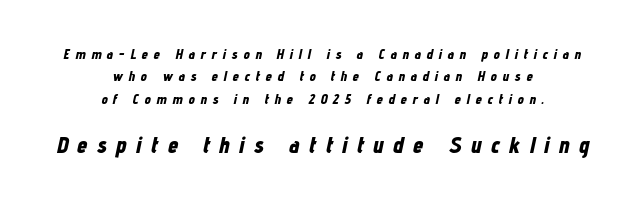
This sample uses expanded letter spacing, leaving extra air between glyphs. The space beneath each line is pristine and unruled. Rows of type keep a routine distance in the vertical direction. The setting favours the middle, as headings and verse often do.
